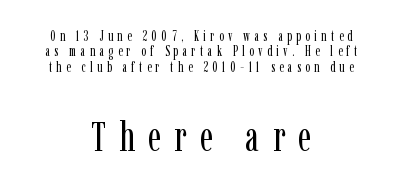
The image shows 42 px regular-weight, condensed serif type, upright; set centered, tight line spacing (1.1x), unusually wide letter spacing (+0.31 em), not underlined; the second (bottom) block is 3.0x larger; low stroke contrast and a medium x-height.
